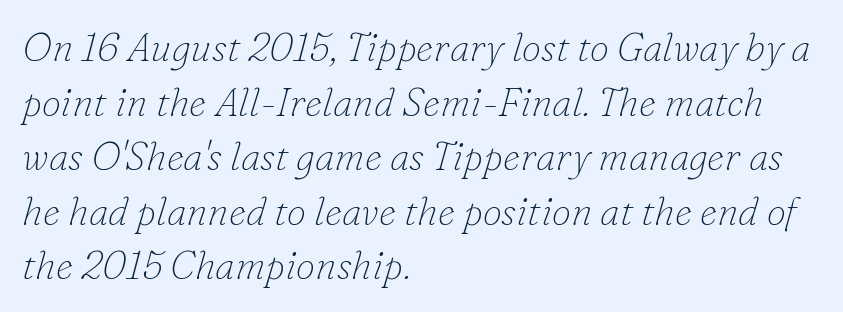
The image shows 39 px thin serif type, italic (leaning right); set left-aligned, normal line spacing (1.4x), normal letter spacing, not underlined; low stroke contrast and a small x-height.
